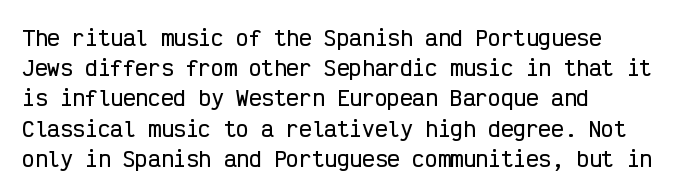
The image shows 21 px text type, upright; set left-aligned, normal line spacing (1.44x), normal letter spacing, not underlined.
